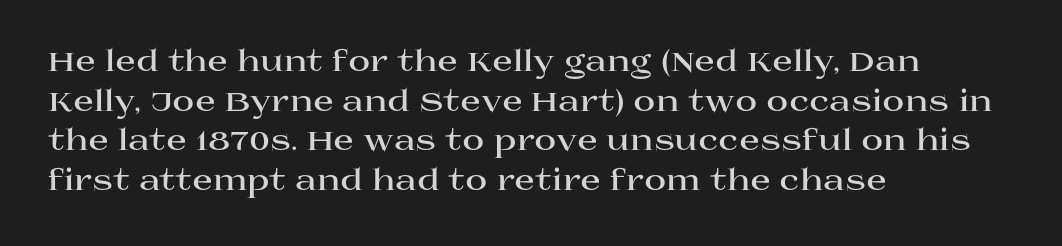
Spacing verdict: proportional, widths tailored to each character. Font category for this specimen: serif. These lines stack with their left ends in a neat column. Quick note: underline off. Look at the tracking — it's just the regular setting, nothing added. The typography opts for an upright posture over an oblique one.
